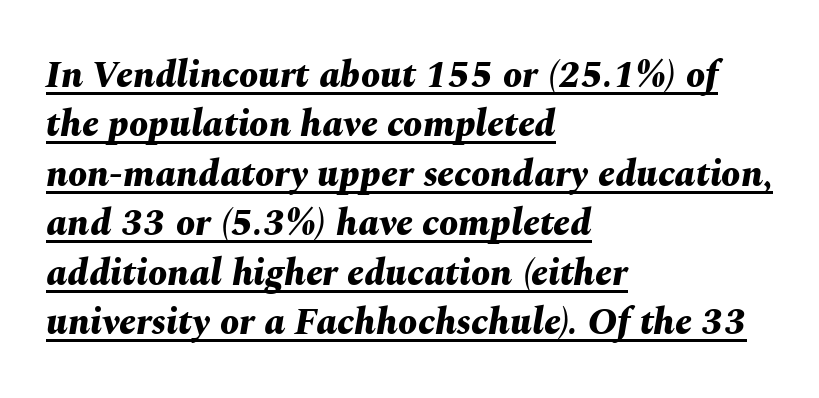
In terms of posture, this sample is oblique. Each line of the rendering has a horizontal stroke beneath the glyphs. Compared with typical paragraphs, the rows here are spaced about the same. The lines in this sample share a left origin and differ only in where they stop. What stands out about the letter spacing? Nothing — it is the standard amount.
